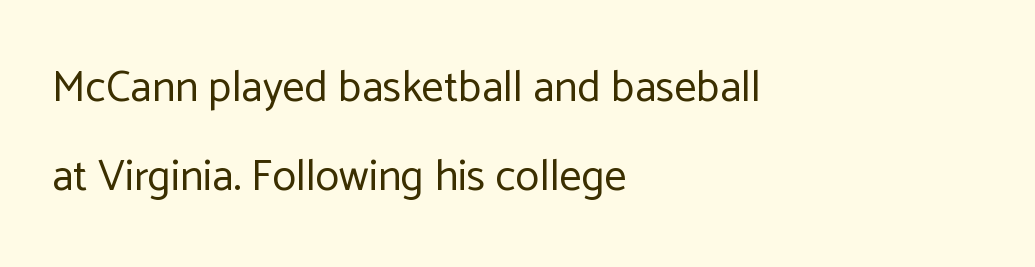
{"serif": "no", "italic": "no", "bold": "no", "weight": "regular", "width": "normal", "stroke_contrast": "low", "x_height": "medium", "monospaced": "no", "underline": "no", "align": "left", "line_spacing": "loose", "line_spacing_ratio": 2.03, "letter_spacing": "normal", "letter_spacing_em": 0.0, "glyph_px": 44}
